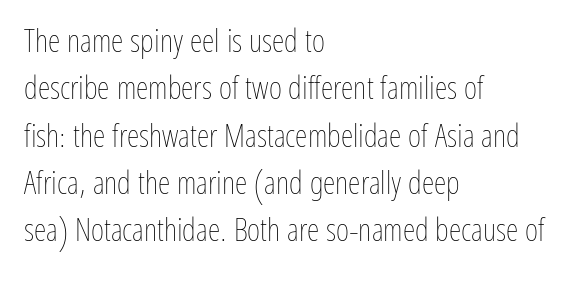
{"italic": "no", "bold": "no", "weight": "thin", "width": "condensed", "stroke_contrast": "low", "x_height": "medium", "monospaced": "no", "underline": "no", "align": "left", "line_spacing": "normal", "line_spacing_ratio": 1.48, "letter_spacing": "normal", "letter_spacing_em": 0.0, "glyph_px": 32}
